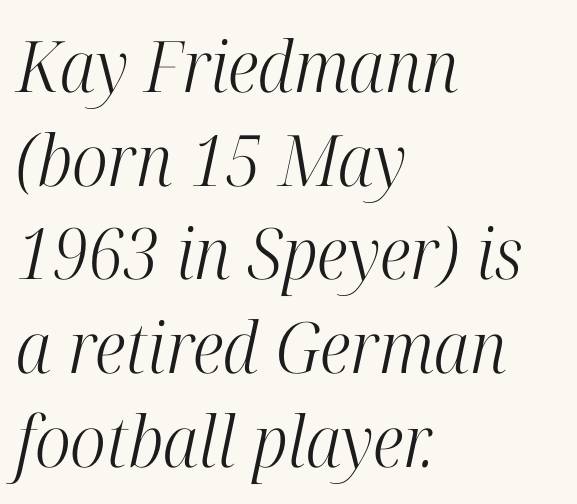
This sample has the flowing, uneven cadence of proportional lettering. Vertical spacing — default. Quick note: underline off. The lettering tilts uniformly, giving the passage an italic look. Short note: letters normally spaced.
